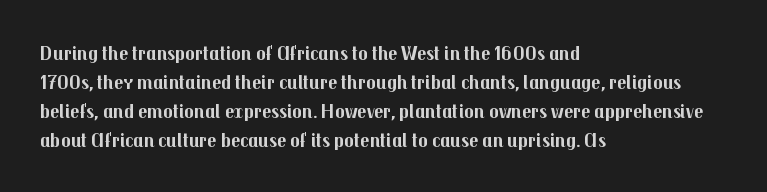
Style check: upright. The block of text has a typical density, with ordinary space between rows. The words here are not underlined. The paragraph shown leans on its left margin. The gaps between neighbouring characters are ordinary and unremarkable.
